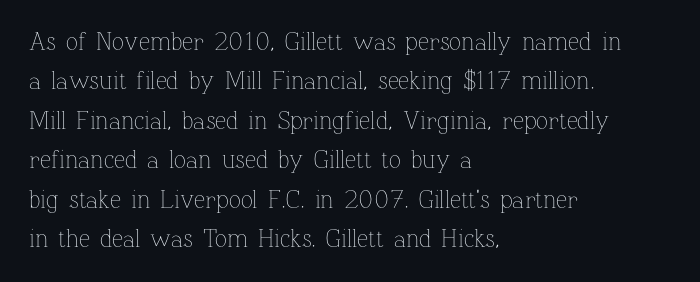
This block has exactly the height ordinary leading produces. Heft: none added — not bold. The face used here is rendered with its standard letterfit. Horizontally, the lines are justified to the leading edge only.
